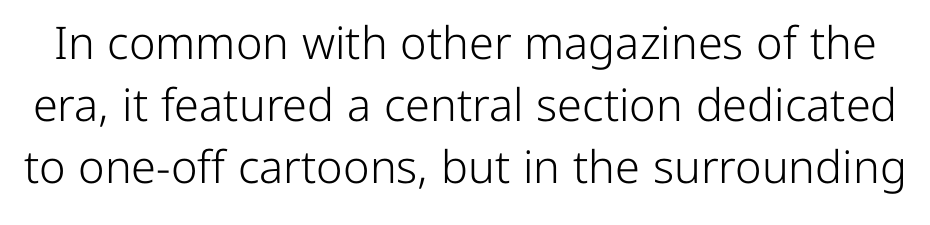
Q: Is the text bold? A: No.
Q: Is the text italic (slanted)? A: No, it is upright.
Q: Is the typeface a serif or a sans-serif typeface? A: Sans-serif.
Q: Is the text underlined? A: No.
Q: Is the spacing between letters normal or unusually wide? A: Normal.
Q: Is the spacing between lines tight, normal or loose? A: Normal.
Q: Width (condensed, normal, or wide)? A: Normal.
Q: Stroke contrast? A: Low.
Q: x-height? A: Medium.
Q: Monospaced? A: No.
